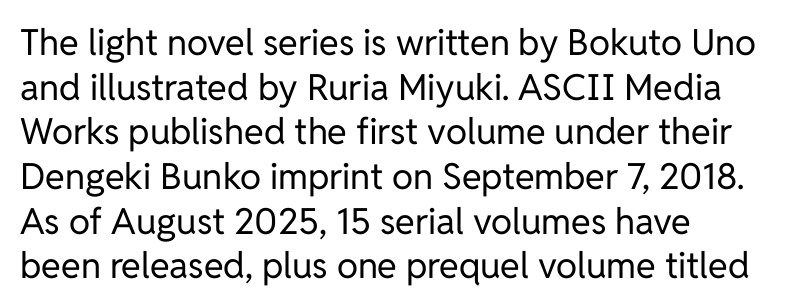
The image shows 36 px regular-weight sans-serif type, upright; set left-aligned, line spacing 1.24x, normal letter spacing, not underlined; low stroke contrast and a medium x-height.
